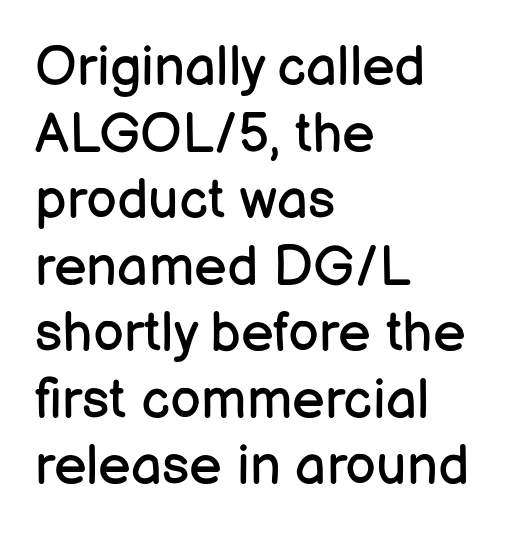
Unlike a traditional serif, this face leaves its strokes unadorned. Standard letterfit; no display-style spreading of the glyphs. These lines stack with their left ends in a neat column. Do the characters align in a grid? No, the font is proportional.
